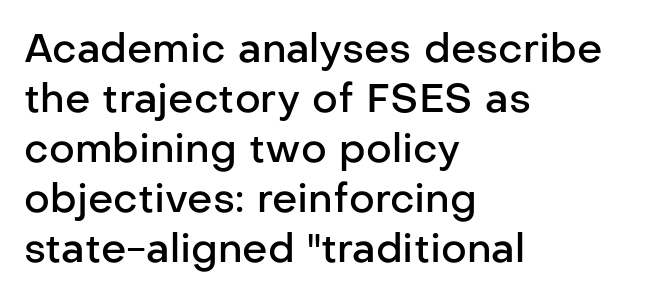
{"serif": "no", "italic": "no", "bold": "semi", "weight": "semibold", "width": "normal", "stroke_contrast": "low", "x_height": "medium", "monospaced": "no", "underline": "no", "align": "left", "line_spacing": "normal", "line_spacing_ratio": 1.25, "letter_spacing": "normal", "letter_spacing_em": 0.0, "glyph_px": 40}
